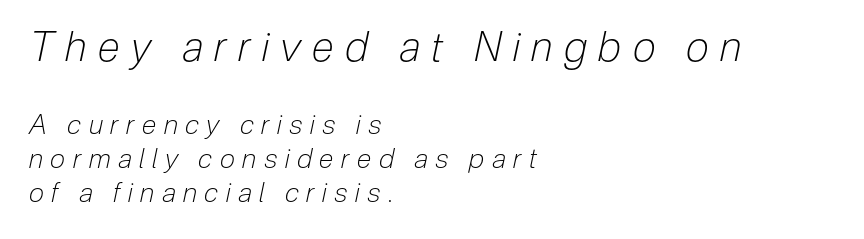
Q: Is the text bold? A: No.
Q: Is the text italic (slanted)? A: Yes, it leans right by about 12 degrees.
Q: Is the text underlined? A: No.
Q: How is the paragraph aligned? A: Left-aligned.
Q: Is the spacing between letters normal or unusually wide? A: Unusually wide.
Q: Is the spacing between lines tight, normal or loose? A: Normal.
Q: Which block of text is set in a larger size, the first (top) or the second (bottom)? A: The first (top) one.
Q: Width (condensed, normal, or wide)? A: Condensed.
Q: Stroke contrast? A: Low.
Q: x-height? A: Medium.
Q: Monospaced? A: No.
